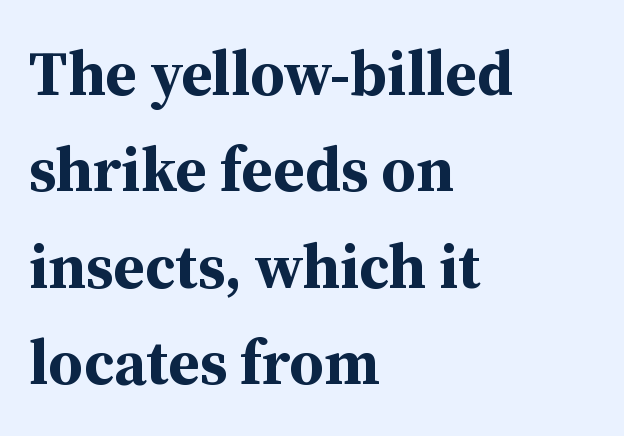
The image shows 63 px bold serif type, upright; set left-aligned, normal line spacing (1.53x), normal letter spacing, not underlined; medium stroke contrast and a medium x-height.
